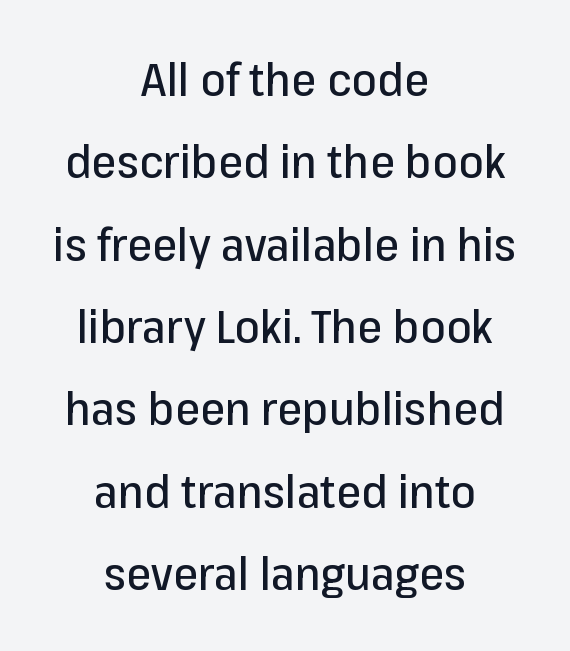
Layout note: lines centered. The baseline area is clear. You can tell from the bare stems that sans-serif type was used. Nope, not italic — everything's standing straight. There is no visible air inserted between adjacent glyphs.
